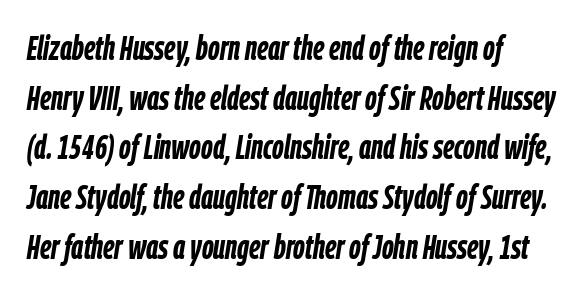
Is this a fixed-width face? No — the glyphs have proportional, varying widths. Words float on clear page, feet unadorned. Normally led — the rows are evenly, conventionally spaced. The rendering uses a bold face; every stroke is thick and dark. Slanted lettering throughout.
